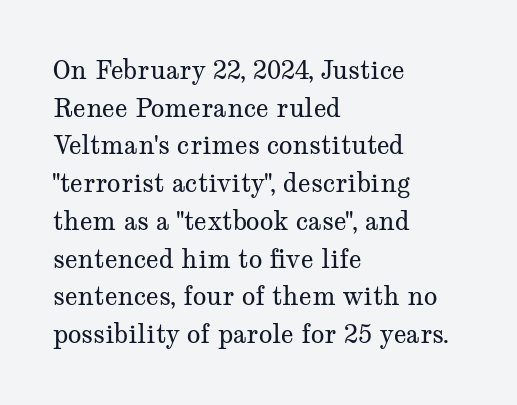
The face used here is rendered with its standard letterfit. Just letters on the line, the space beneath them empty. Caption: face not bold, strokes unweighted. Line spacing here is normal.
